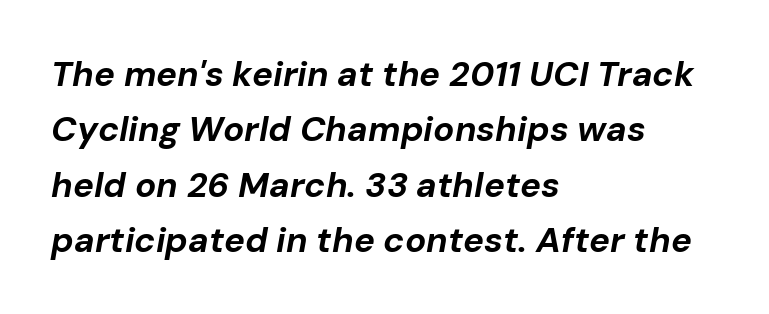
{"italic": "yes", "lean": "right", "slant_degrees": 10, "bold": "yes", "weight": "bold", "width": "normal", "stroke_contrast": "low", "x_height": "medium", "monospaced": "no", "underline": "no", "align": "left", "line_spacing": "normal", "line_spacing_ratio": 1.58, "letter_spacing": "normal", "letter_spacing_em": 0.0, "glyph_px": 35}
